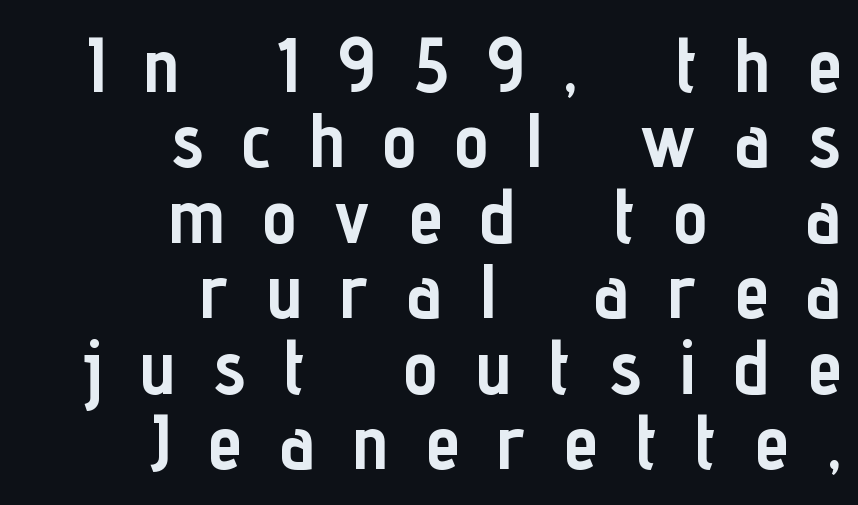
The image shows 77 px semibold, condensed sans-serif type, upright; set right-aligned, tight line spacing (0.98x), unusually wide letter spacing (+0.5 em), not underlined; low stroke contrast and a medium x-height.
